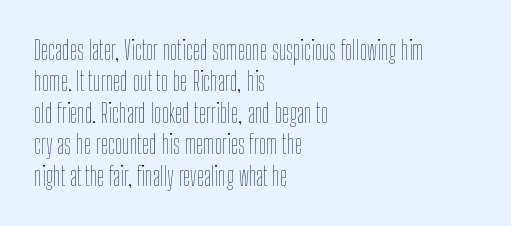
{"italic": "no", "bold": "no", "underline": "no", "align": "left", "line_spacing_ratio": 1.21, "letter_spacing": "normal", "letter_spacing_em": 0.0, "glyph_px": 26}
